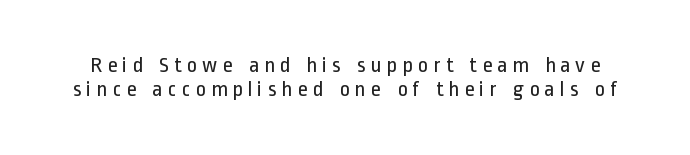
The image shows 22 px text type, upright; set tight line spacing (1.07x), unusually wide letter spacing (+0.22 em), not underlined.
